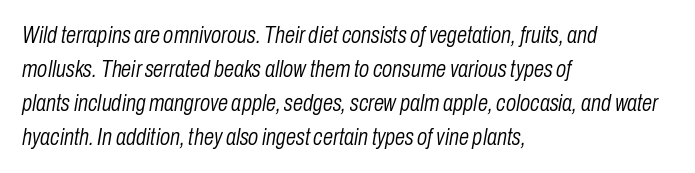
{"italic": "yes", "lean": "right", "slant_degrees": 10, "bold": "no", "underline": "no", "align": "left", "line_spacing": "normal", "line_spacing_ratio": 1.48, "letter_spacing": "normal", "letter_spacing_em": 0.0, "glyph_px": 23}
